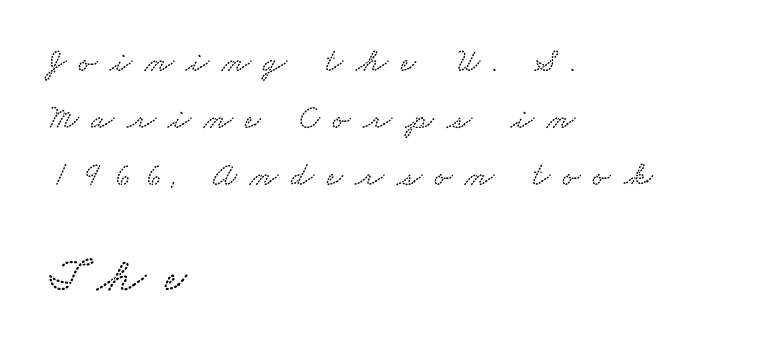
The image shows 49 px wide type; set left-aligned, line spacing 1.72x, unusually wide letter spacing (+0.39 em), not underlined; the second (bottom) block is 1.48x larger; low stroke contrast and a small x-height.
